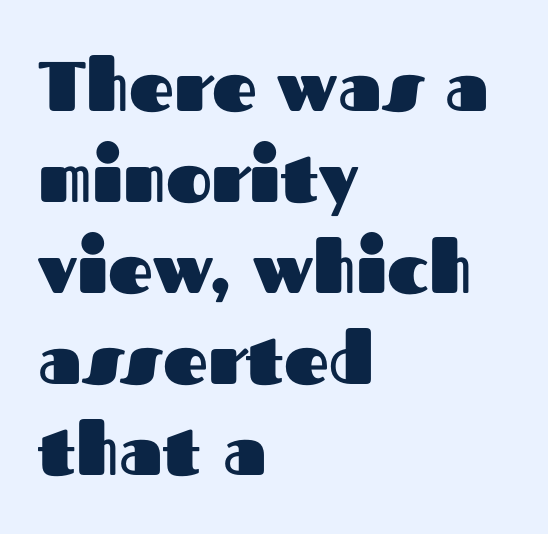
{"serif": "no", "italic": "no", "bold": "yes", "weight": "heavy", "width": "normal", "stroke_contrast": "medium", "x_height": "medium", "monospaced": "no", "underline": "no", "align": "left", "line_spacing": "normal", "line_spacing_ratio": 1.3, "letter_spacing": "normal", "letter_spacing_em": 0.0, "glyph_px": 70}
